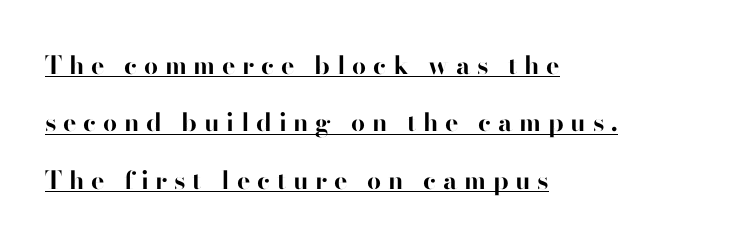
{"italic": "no", "bold": "yes", "underline": "yes", "align": "left", "line_spacing": "loose", "line_spacing_ratio": 2.3, "letter_spacing": "wide", "letter_spacing_em": 0.27, "glyph_px": 25}
